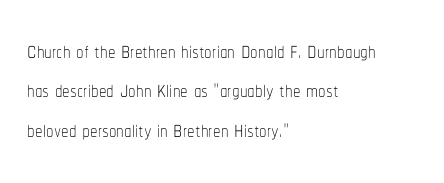
Q: Is the text bold? A: No.
Q: Is the text italic (slanted)? A: No, it is upright.
Q: Is the text underlined? A: No.
Q: How is the paragraph aligned? A: Left-aligned.
Q: Is the spacing between letters normal or unusually wide? A: Normal.
Q: Is the spacing between lines tight, normal or loose? A: Normal.
Q: Width (condensed, normal, or wide)? A: Condensed.
Q: Stroke contrast? A: Low.
Q: x-height? A: Medium.
Q: Monospaced? A: No.
